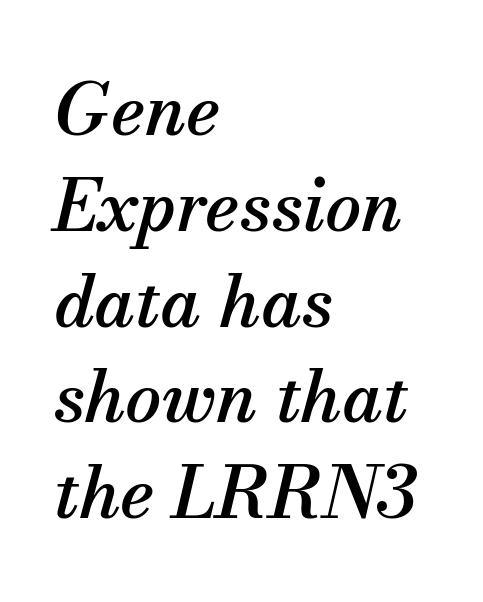
A typesetter would label this face a serif. If you measured baseline to baseline, you'd find a middling distance. A clean baseline with only descenders dipping below it. Rendered with sloped, italic letterforms. Standard letterfit; no display-style spreading of the glyphs.
